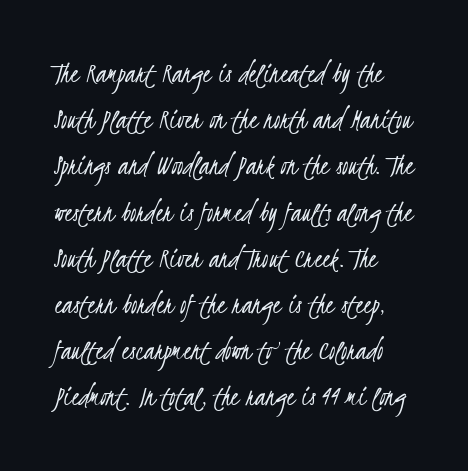
{"serif": "no", "bold": "no", "weight": "light", "width": "condensed", "stroke_contrast": "low", "x_height": "small", "monospaced": "no", "underline": "no", "align": "left", "line_spacing": "normal", "line_spacing_ratio": 1.49, "letter_spacing": "normal", "letter_spacing_em": 0.0, "glyph_px": 31}
